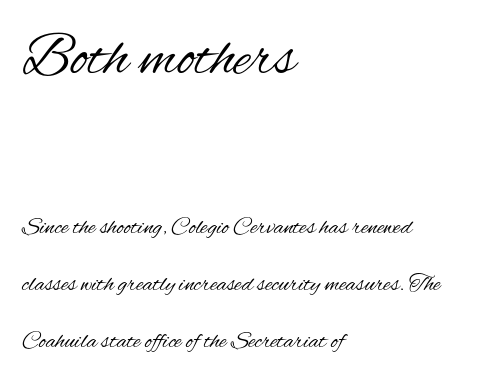
Nobody drew a line under any word here. The designer went with a sans here, leaving each stem footless. Here the designer chose a conventional face with non-uniform glyph widths. The rendering uses a large line-height, opening up the rows. These lines are set flush left with a ragged right edge.
